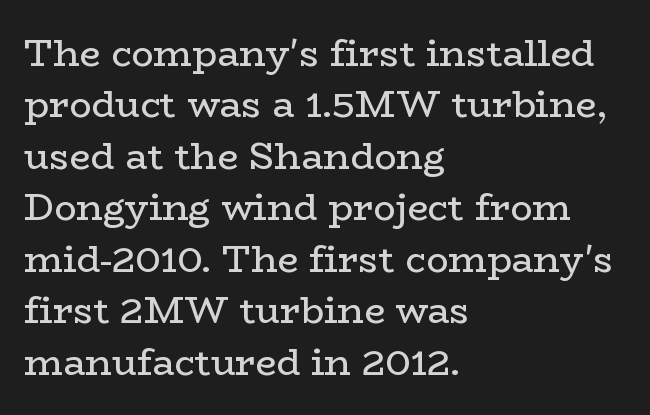
{"serif": "yes", "italic": "no", "bold": "no", "weight": "regular", "width": "wide", "stroke_contrast": "low", "x_height": "medium", "monospaced": "no", "underline": "no", "align": "left", "line_spacing": "normal", "line_spacing_ratio": 1.39, "letter_spacing": "normal", "letter_spacing_em": 0.0, "glyph_px": 37}
